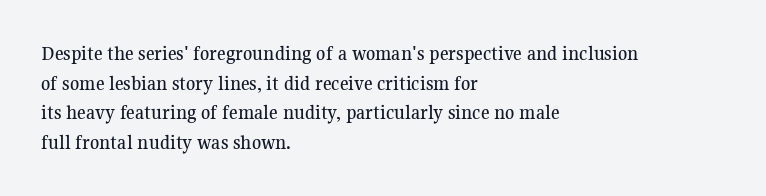
Caption: standard tracking, unaltered. Only glyphs here, with clear space below each row. The line-height multiplier appears to be the usual default. The typography opts for an upright posture over an oblique one. A student would call this left alignment; a typographer would say flush left, rag right.
